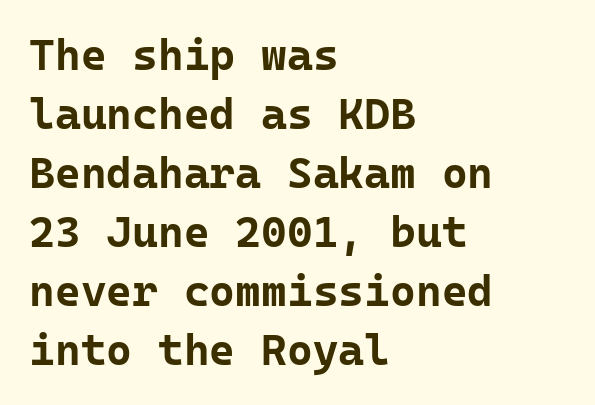
The image shows 44 px bold sans-serif type, upright, monospaced; set left-aligned, normal line spacing (1.34x), normal letter spacing, not underlined; low stroke contrast and a medium x-height.
